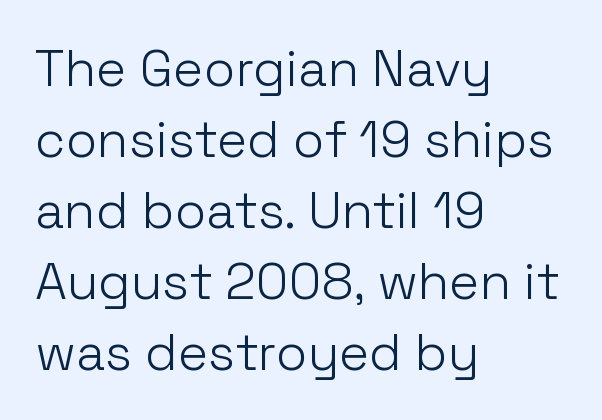
{"serif": "no", "italic": "no", "bold": "no", "weight": "light", "width": "normal", "stroke_contrast": "low", "x_height": "medium", "monospaced": "no", "underline": "no", "align": "left", "line_spacing": "normal", "line_spacing_ratio": 1.39, "letter_spacing": "normal", "letter_spacing_em": 0.0, "glyph_px": 51}
